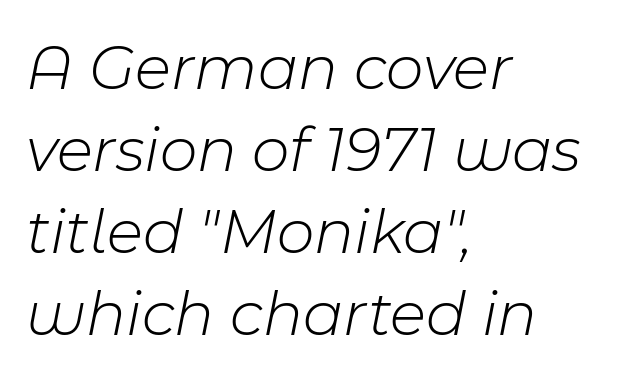
{"italic": "yes", "lean": "right", "slant_degrees": 11, "bold": "no", "weight": "light", "width": "normal", "stroke_contrast": "low", "x_height": "medium", "monospaced": "no", "underline": "no", "align": "left", "line_spacing": "normal", "line_spacing_ratio": 1.26, "letter_spacing": "normal", "letter_spacing_em": 0.0, "glyph_px": 65}
